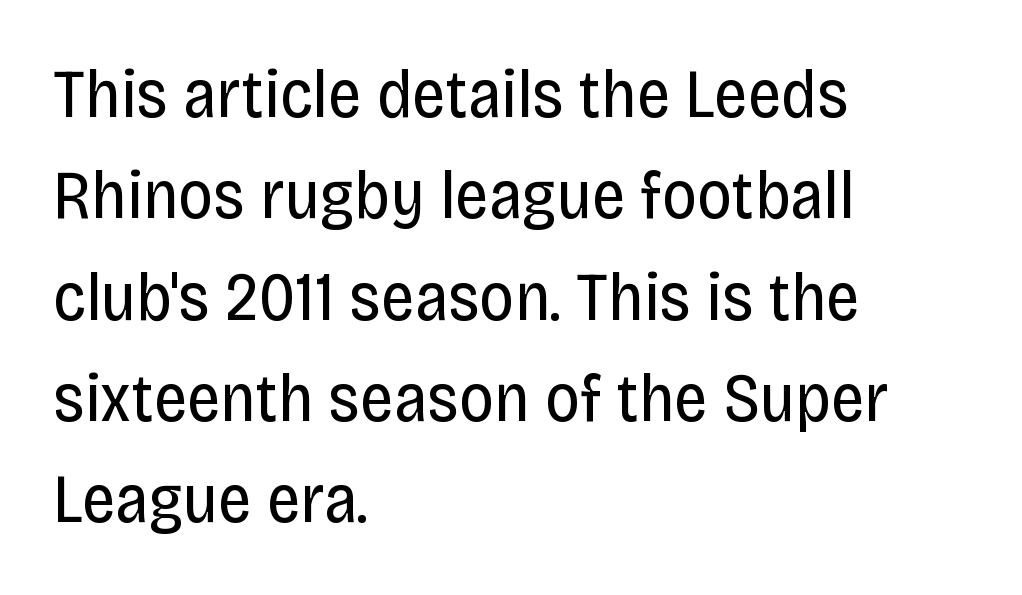
{"serif": "no", "italic": "no", "bold": "no", "weight": "regular", "width": "condensed", "stroke_contrast": "low", "x_height": "large", "monospaced": "no", "underline": "no", "align": "left", "line_spacing": "normal", "line_spacing_ratio": 1.49, "letter_spacing": "normal", "letter_spacing_em": 0.0, "glyph_px": 68}
